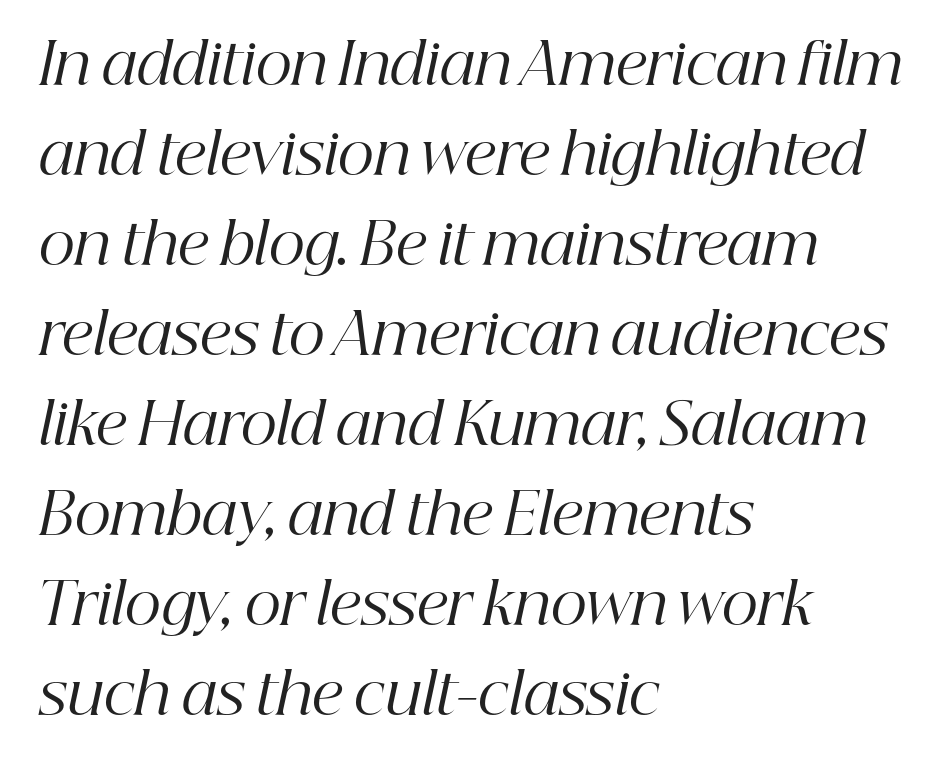
Q: Is the text bold? A: No.
Q: Is the text italic (slanted)? A: Yes, it leans right by about 12 degrees.
Q: Is the typeface a serif or a sans-serif typeface? A: Serif.
Q: Is the text underlined? A: No.
Q: How is the paragraph aligned? A: Left-aligned.
Q: Is the spacing between letters normal or unusually wide? A: Normal.
Q: Is the spacing between lines tight, normal or loose? A: Normal.
Q: Width (condensed, normal, or wide)? A: Normal.
Q: Stroke contrast? A: High.
Q: x-height? A: Medium.
Q: Monospaced? A: No.
